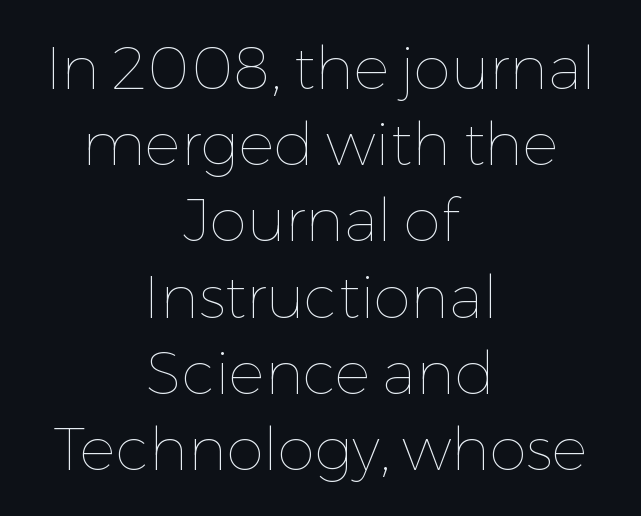
Note the varied advance widths — an 'i' is clearly narrower than an 'm'. Ordinary non-slanted type is in use. Characters follow at the spacing the type designer built in. Regular leading. Heft: none added — not bold. Honestly, there is no underline to notice here at all.
